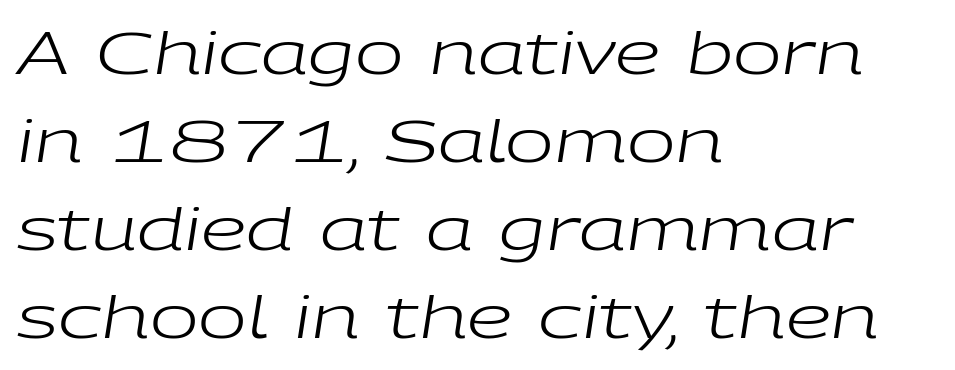
{"italic": "yes", "lean": "right", "slant_degrees": 9, "bold": "no", "weight": "regular", "width": "wide", "stroke_contrast": "low", "x_height": "medium", "monospaced": "no", "underline": "no", "align": "left", "line_spacing": "normal", "line_spacing_ratio": 1.52, "letter_spacing": "normal", "letter_spacing_em": 0.0, "glyph_px": 58}
